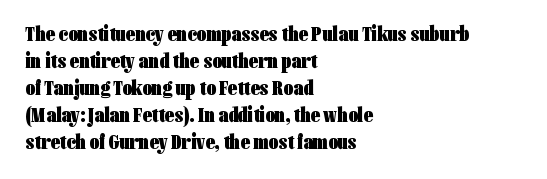
{"italic": "no", "bold": "yes", "underline": "no", "align": "left", "line_spacing": "normal", "line_spacing_ratio": 1.28, "letter_spacing": "normal", "letter_spacing_em": 0.0, "glyph_px": 21}
